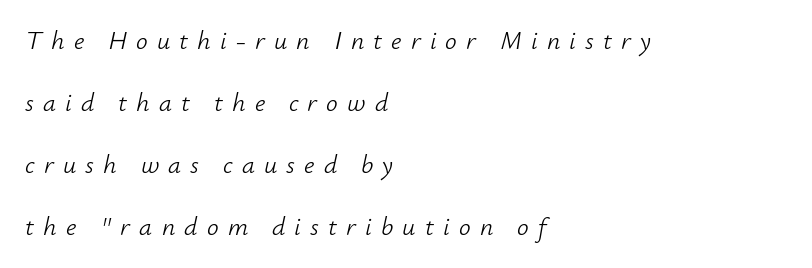
Q: Is the text bold? A: No.
Q: Is the text italic (slanted)? A: Yes, it leans right by about 12 degrees.
Q: Is the text underlined? A: No.
Q: How is the paragraph aligned? A: Left-aligned.
Q: Is the spacing between letters normal or unusually wide? A: Unusually wide.
Q: Is the spacing between lines tight, normal or loose? A: Loose.
